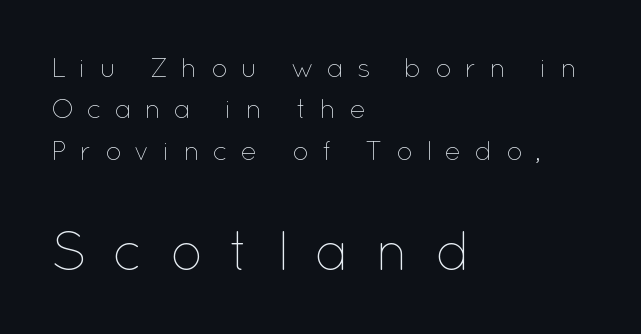
The image shows 54 px thin type, upright; set left-aligned, normal line spacing (1.53x), unusually wide letter spacing (+0.48 em), not underlined; the second (bottom) block is 2.0x larger; low stroke contrast and a medium x-height.
